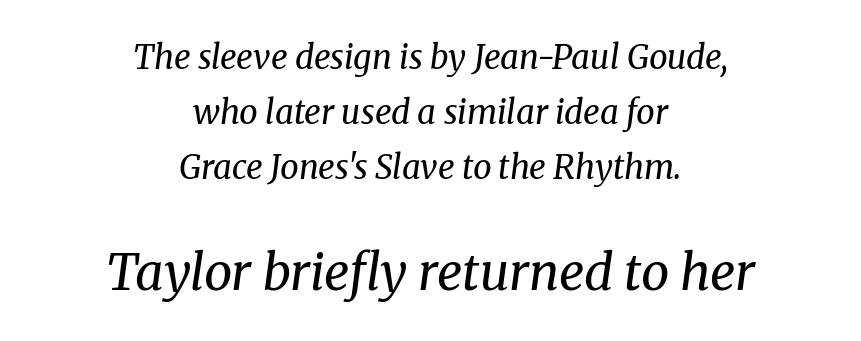
Q: Is the text bold? A: No.
Q: Is the text italic (slanted)? A: Yes, it leans right by about 8 degrees.
Q: Is the typeface a serif or a sans-serif typeface? A: Serif.
Q: Is the text underlined? A: No.
Q: How is the paragraph aligned? A: Centered.
Q: Is the spacing between letters normal or unusually wide? A: Normal.
Q: Is the spacing between lines tight, normal or loose? A: Normal.
Q: Which block of text is set in a larger size, the first (top) or the second (bottom)? A: The second (bottom) one.
Q: Width (condensed, normal, or wide)? A: Normal.
Q: Stroke contrast? A: Medium.
Q: x-height? A: Medium.
Q: Monospaced? A: No.
